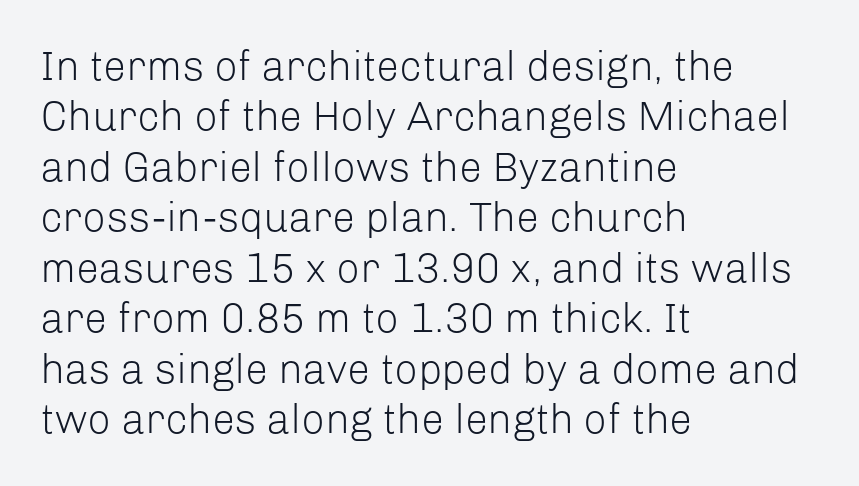
Q: Is the text bold? A: No.
Q: Is the text italic (slanted)? A: No, it is upright.
Q: Is the typeface a serif or a sans-serif typeface? A: Sans-serif.
Q: Is the text underlined? A: No.
Q: How is the paragraph aligned? A: Left-aligned.
Q: Is the spacing between letters normal or unusually wide? A: Normal.
Q: Width (condensed, normal, or wide)? A: Normal.
Q: Stroke contrast? A: Low.
Q: x-height? A: Medium.
Q: Monospaced? A: No.
